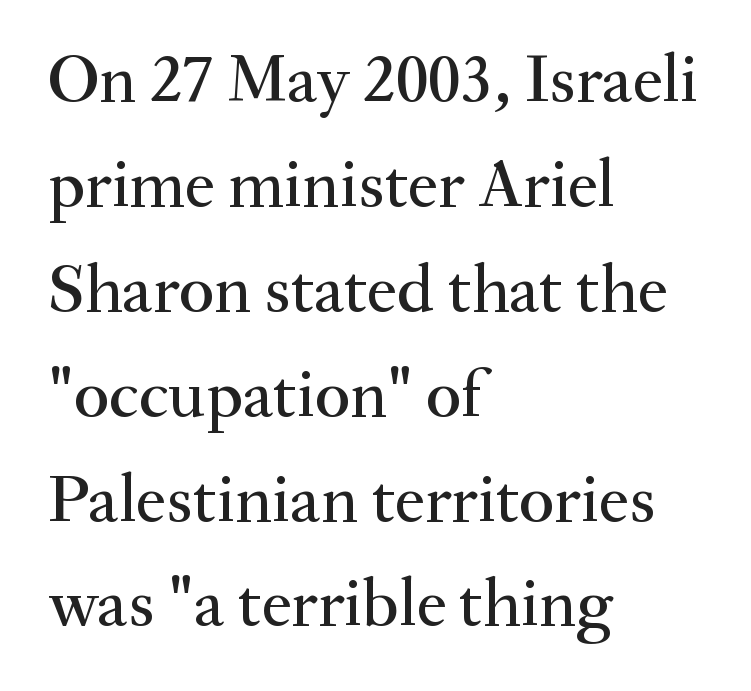
Q: Is the text italic (slanted)? A: No, it is upright.
Q: Is the typeface a serif or a sans-serif typeface? A: Serif.
Q: Is the text underlined? A: No.
Q: How is the paragraph aligned? A: Left-aligned.
Q: Is the spacing between letters normal or unusually wide? A: Normal.
Q: Is the spacing between lines tight, normal or loose? A: Normal.
Q: Width (condensed, normal, or wide)? A: Normal.
Q: Stroke contrast? A: Medium.
Q: x-height? A: Small.
Q: Monospaced? A: No.
